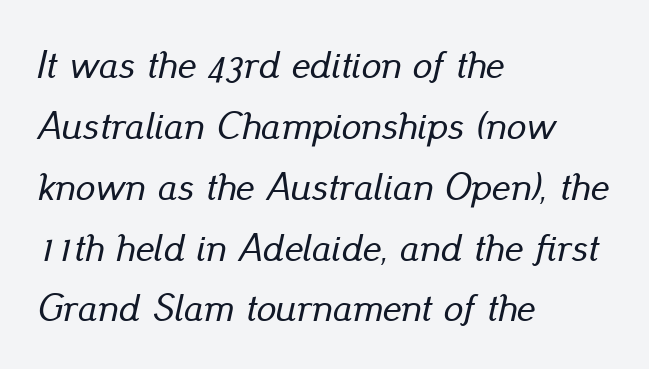
Between one letter and the next there's only the usual sliver of space. Varying glyph widths throughout — classic text-font behaviour. Line starts are locked; line ends wander. Bare-footed words on every line.
